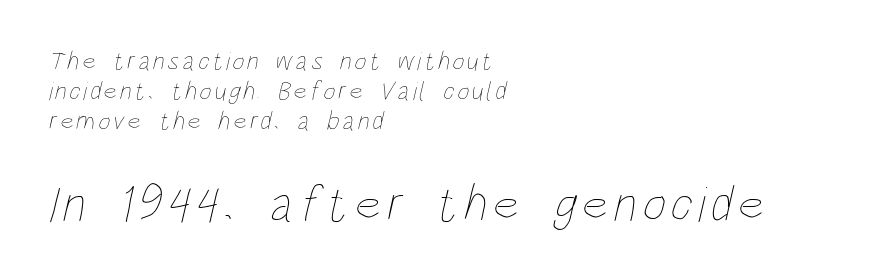
The image shows 51 px thin, condensed type; set left-aligned, line spacing 1.16x, not underlined; the second (bottom) block is 1.96x larger; low stroke contrast and a large x-height.
